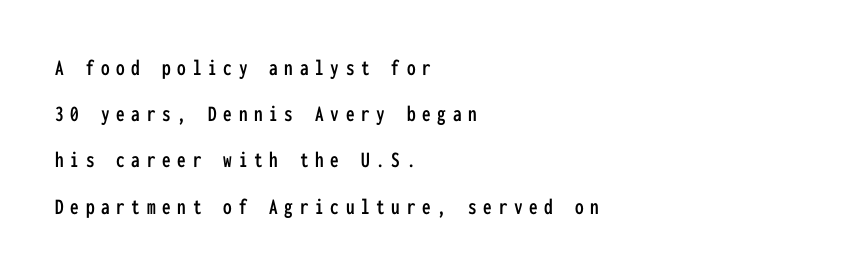
The image shows 23 px text type, upright; set left-aligned, loose line spacing (2.01x), unusually wide letter spacing (+0.29 em), not underlined.
